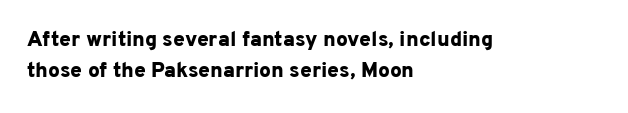
Q: Is the text bold? A: Yes.
Q: Is the text italic (slanted)? A: No, it is upright.
Q: Is the text underlined? A: No.
Q: How is the paragraph aligned? A: Left-aligned.
Q: Is the spacing between letters normal or unusually wide? A: Normal.
Q: Is the spacing between lines tight, normal or loose? A: Normal.
